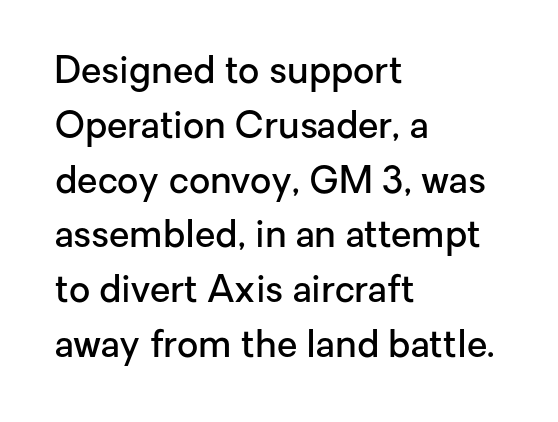
{"serif": "no", "italic": "no", "bold": "semi", "weight": "semibold", "width": "normal", "stroke_contrast": "low", "x_height": "medium", "monospaced": "no", "underline": "no", "align": "left", "line_spacing": "normal", "line_spacing_ratio": 1.48, "letter_spacing": "normal", "letter_spacing_em": 0.0, "glyph_px": 37}
